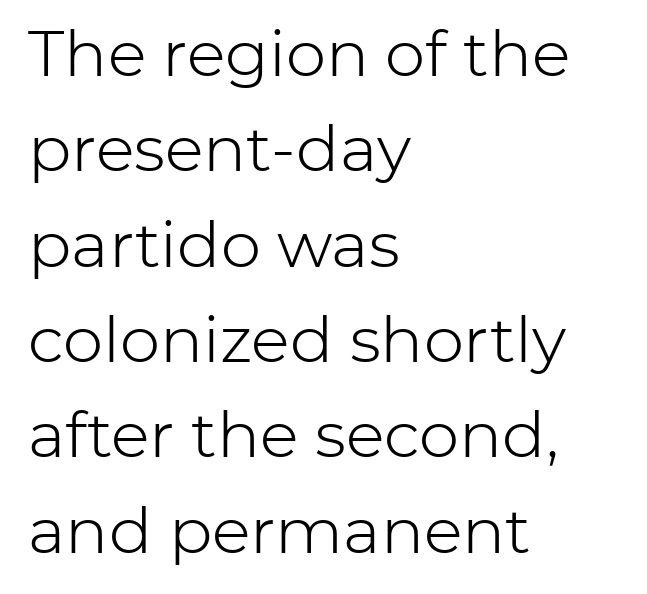
The image shows 64 px light sans-serif type, upright; set left-aligned, normal line spacing (1.49x), normal letter spacing, not underlined; low stroke contrast and a medium x-height.
